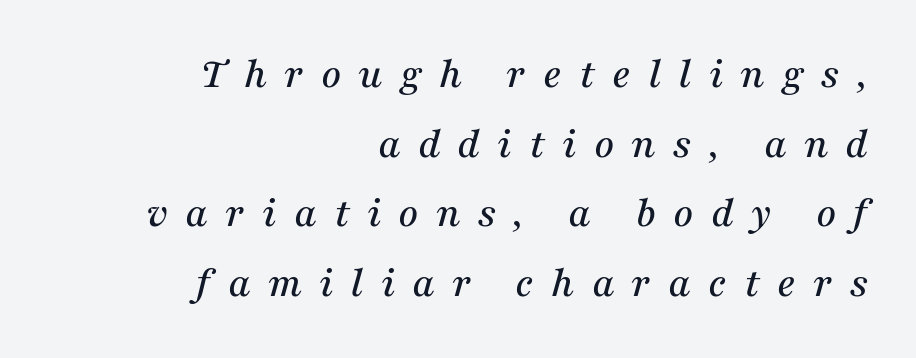
The image shows 44 px serif type, italic (leaning right); set right-aligned, normal line spacing (1.58x), unusually wide letter spacing (+0.39 em), not underlined; medium stroke contrast and a medium x-height.
